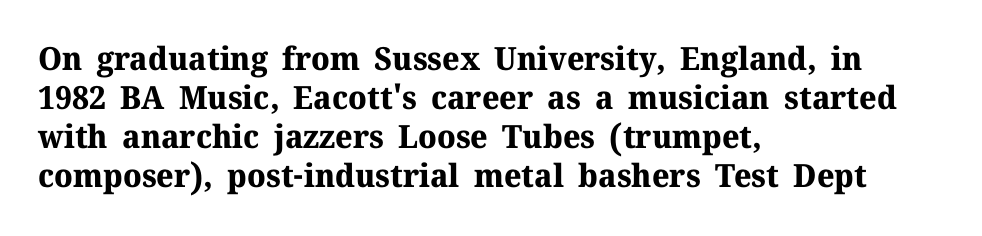
Default kerning and tracking; the words read as compact shapes. Is the block centered? No — it sits flush against the left margin. Unlike italic type, these characters show no tilt at all. The letters advance in unequal steps, a hallmark of proportional type. Notice how thick the strokes are: this is what a full bold looks like. The area under the type is left untouched.
